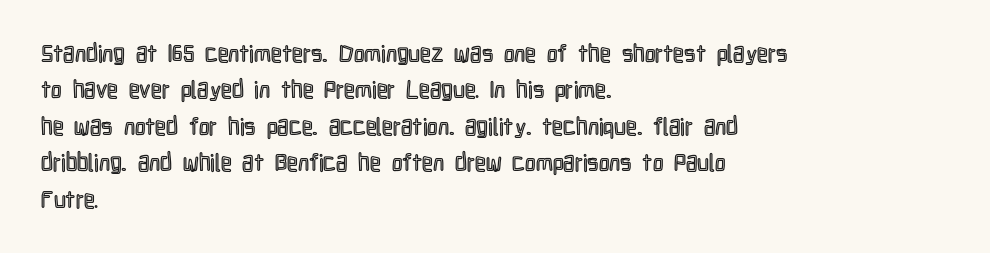
{"italic": "no", "underline": "no", "align": "left", "line_spacing": "normal", "line_spacing_ratio": 1.52, "letter_spacing": "normal", "letter_spacing_em": 0.0, "glyph_px": 24}
